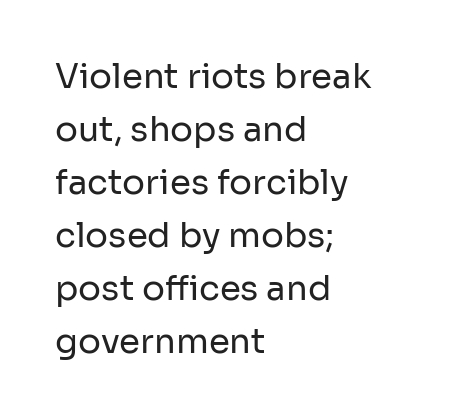
Q: Is the text bold? A: No.
Q: Is the text italic (slanted)? A: No, it is upright.
Q: Is the typeface a serif or a sans-serif typeface? A: Sans-serif.
Q: Is the text underlined? A: No.
Q: How is the paragraph aligned? A: Left-aligned.
Q: Is the spacing between letters normal or unusually wide? A: Normal.
Q: Is the spacing between lines tight, normal or loose? A: Normal.
Q: Width (condensed, normal, or wide)? A: Normal.
Q: Stroke contrast? A: Low.
Q: x-height? A: Medium.
Q: Monospaced? A: No.
